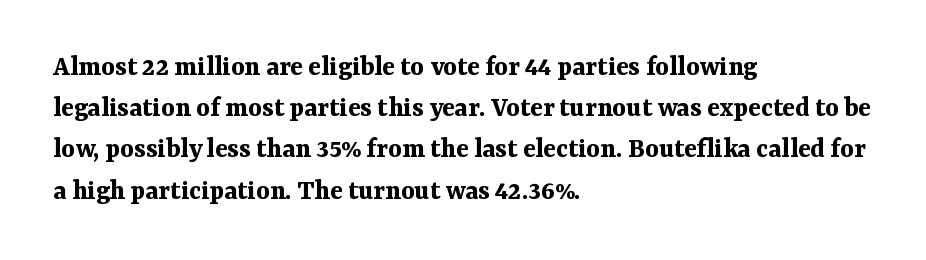
The image shows 29 px bold serif type, upright; set left-aligned, normal line spacing (1.42x), normal letter spacing, not underlined; medium stroke contrast and a medium x-height.
